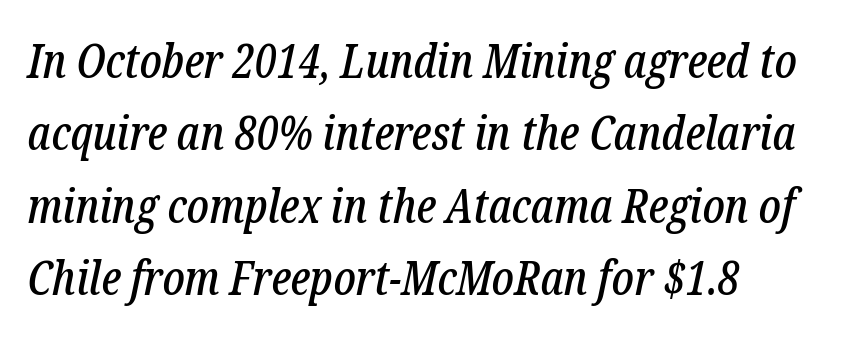
The image shows 47 px condensed serif type, italic (leaning right); set normal line spacing (1.54x), normal letter spacing, not underlined; low stroke contrast and a medium x-height.
